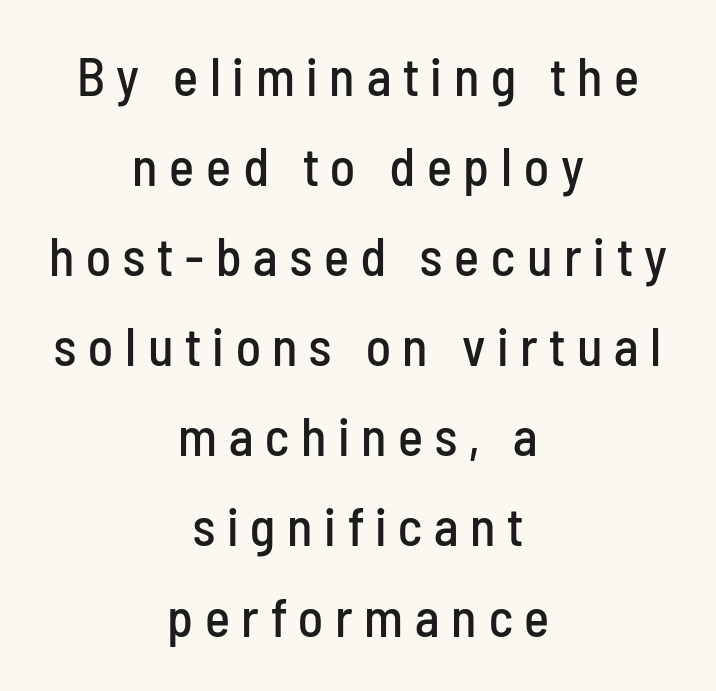
Rendered with straight, roman letterforms. The tracking jumps out immediately: characters are airy and widely separated. Unmarked baselines from the first word to the last. The rendering positions every line midway between the sides. Serifs: no, the terminals of the letterforms are clean.
